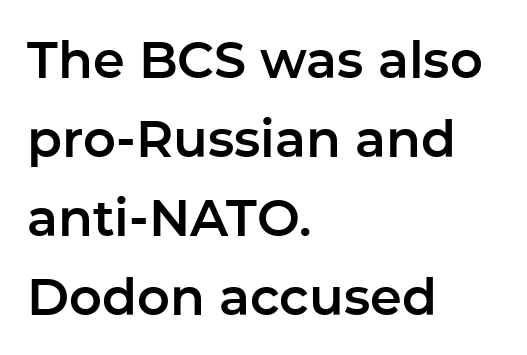
{"serif": "no", "italic": "no", "width": "normal", "stroke_contrast": "low", "x_height": "medium", "monospaced": "no", "underline": "no", "align": "left", "line_spacing": "normal", "line_spacing_ratio": 1.55, "letter_spacing": "normal", "letter_spacing_em": 0.0, "glyph_px": 51}
